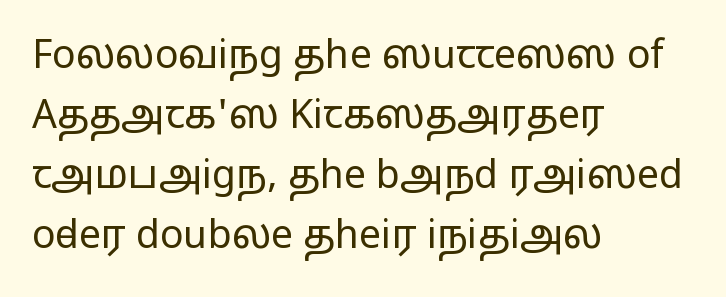
The image shows 39 px regular-weight, wide sans-serif type, upright; set left-aligned, normal line spacing (1.54x), normal letter spacing, not underlined; low stroke contrast and a medium x-height.
